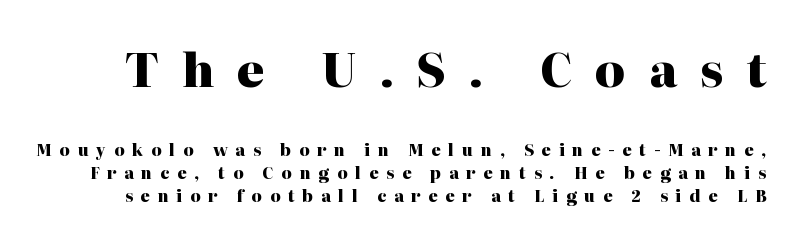
{"serif": "yes", "italic": "no", "bold": "yes", "weight": "heavy", "width": "normal", "stroke_contrast": "high", "x_height": "medium", "monospaced": "no", "underline": "no", "line_spacing": "normal", "line_spacing_ratio": 1.45, "letter_spacing": "wide", "letter_spacing_em": 0.49, "larger_block": "first", "size_ratio": 2.94, "glyph_px": 47}
